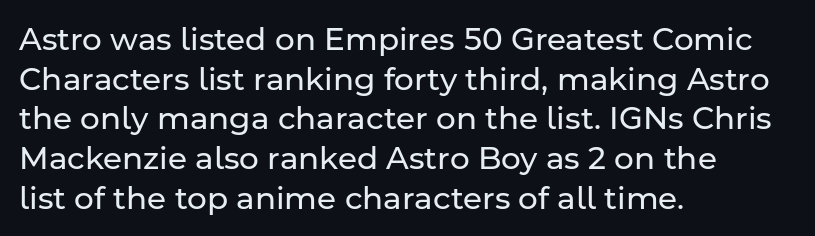
{"serif": "no", "italic": "no", "bold": "no", "weight": "regular", "width": "normal", "stroke_contrast": "low", "x_height": "medium", "monospaced": "no", "underline": "no", "align": "left", "line_spacing": "normal", "line_spacing_ratio": 1.28, "letter_spacing": "normal", "letter_spacing_em": 0.0, "glyph_px": 31}
